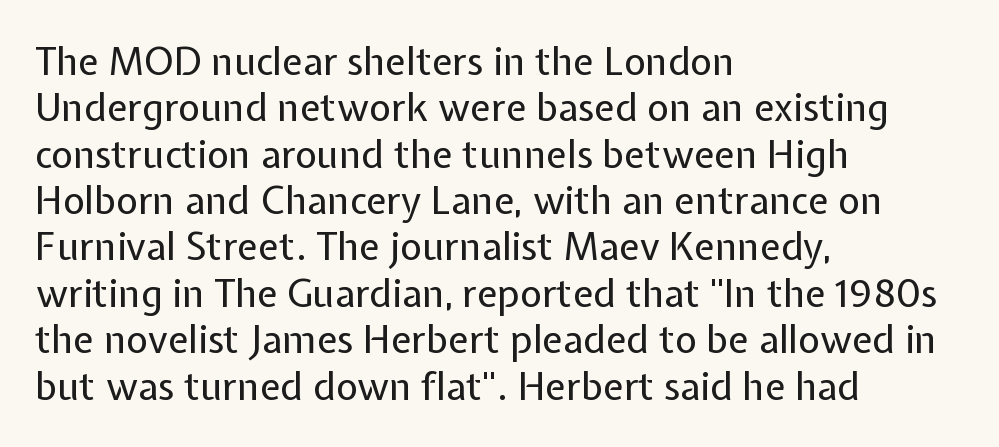
The image shows 38 px regular-weight sans-serif type, upright; set left-aligned, line spacing 1.22x, normal letter spacing, not underlined; low stroke contrast and a medium x-height.
